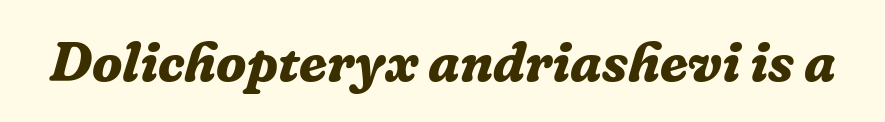
Q: Is the text bold? A: Yes.
Q: Is the text italic (slanted)? A: Yes, it leans right by about 16 degrees.
Q: Is the typeface a serif or a sans-serif typeface? A: Serif.
Q: Is the text underlined? A: No.
Q: Is the spacing between letters normal or unusually wide? A: Normal.
Q: Width (condensed, normal, or wide)? A: Normal.
Q: Stroke contrast? A: Low.
Q: x-height? A: Medium.
Q: Monospaced? A: No.
